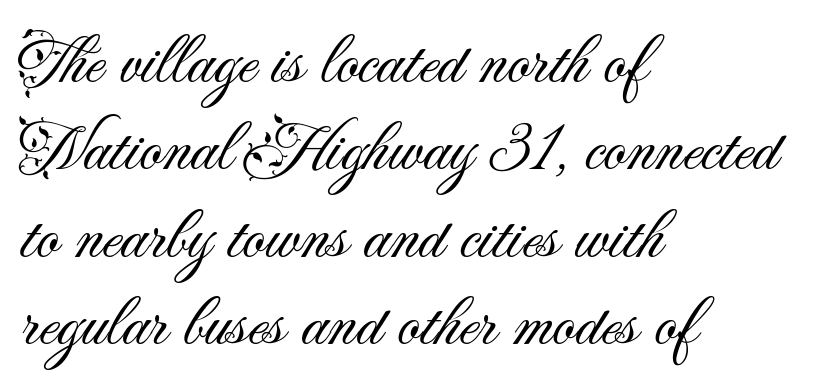
Here the designer chose a conventional face with non-uniform glyph widths. Has an underline been added? It has not. The leading is moderate, giving the passage an even texture. Spacing between characters is what you'd get straight out of the box. These lines stack with their left ends in a neat column.
